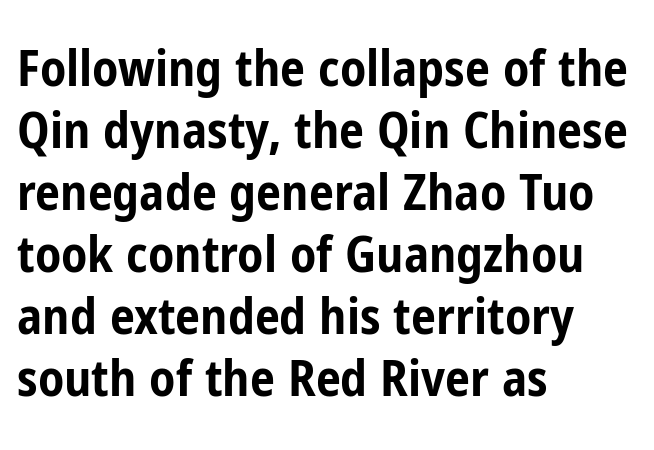
These lines were composed using upright roman letters. Weight: bold. Here the glyphs are tracked normally, forming tight word shapes. Do the characters align in a grid? No, the font is proportional. Typographically, this falls in the sans-serif category. Alignment: flush left.
